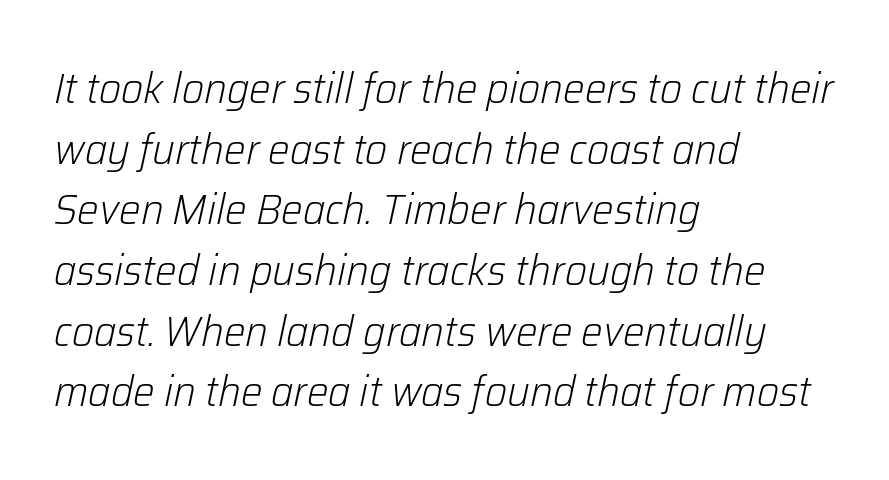
The image shows 43 px light type, italic (leaning right); set left-aligned, normal line spacing (1.41x), normal letter spacing, not underlined; low stroke contrast and a medium x-height.
